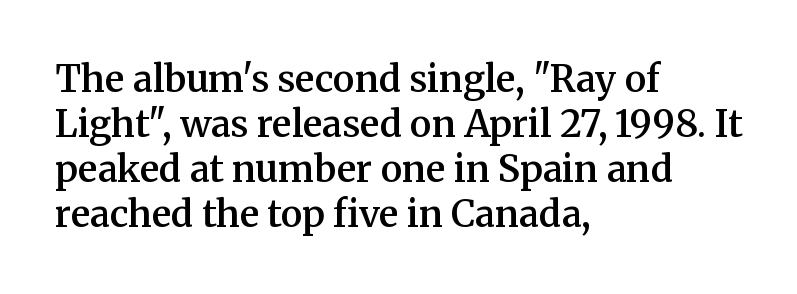
Varying glyph widths throughout — classic text-font behaviour. Firm but not heavy-handed strokes: this text is semibold. Here the glyphs are tracked normally, forming tight word shapes. Horizontal alignment here is leftward, the default for most running prose.
